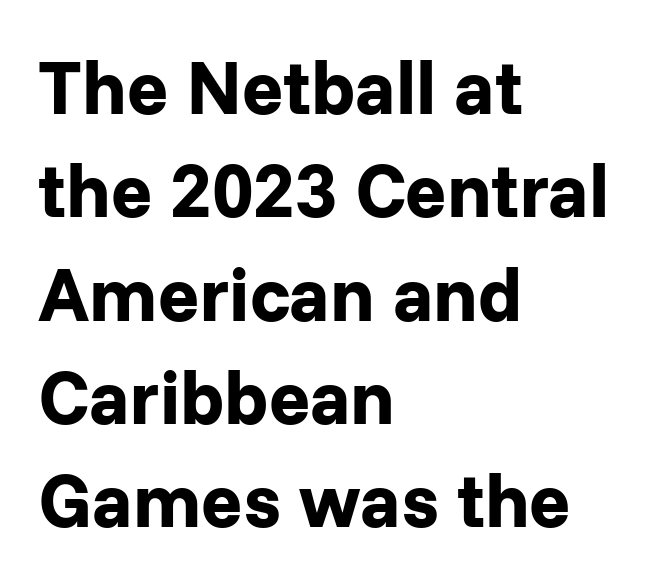
The image shows 76 px bold sans-serif type, upright; set left-aligned, normal line spacing (1.36x), normal letter spacing, not underlined; low stroke contrast and a medium x-height.
